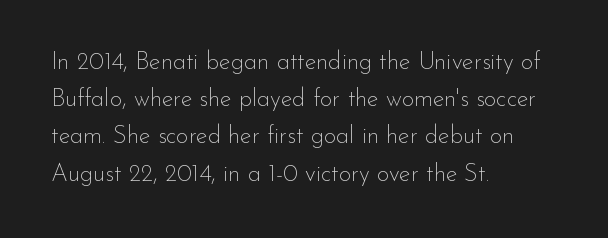
Ordinary non-slanted type is in use. This sample uses plain, unmodified letter spacing. Has an underline been added? It has not. The designer left line spacing at the default. The cut favours lightness, reaching ordinary text weight at its darkest. Layout note: lines flush left.
